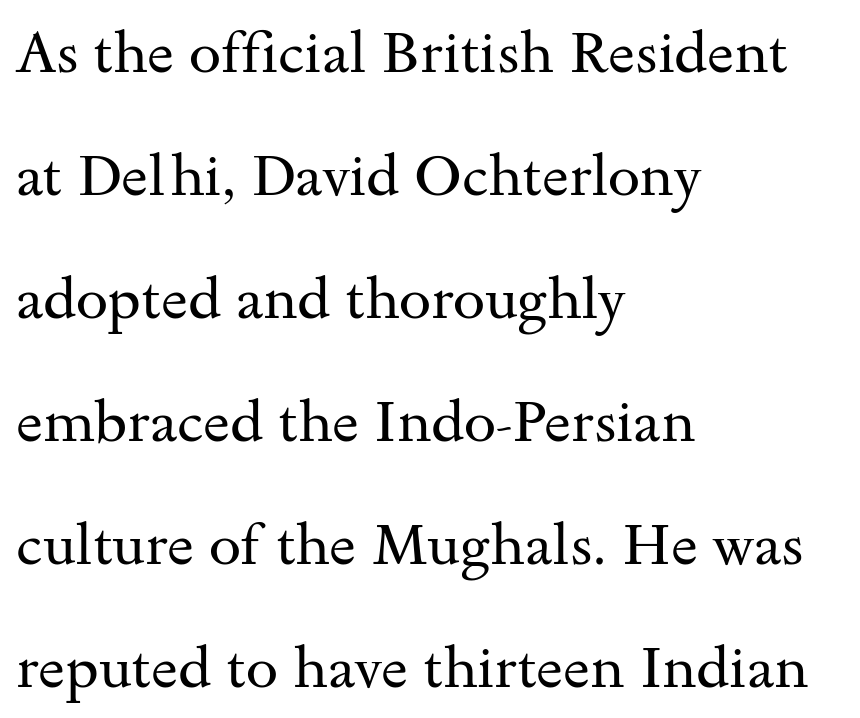
The image shows 58 px regular-weight, wide serif type, upright; set left-aligned, loose line spacing (2.12x), normal letter spacing, not underlined; medium stroke contrast and a small x-height.
